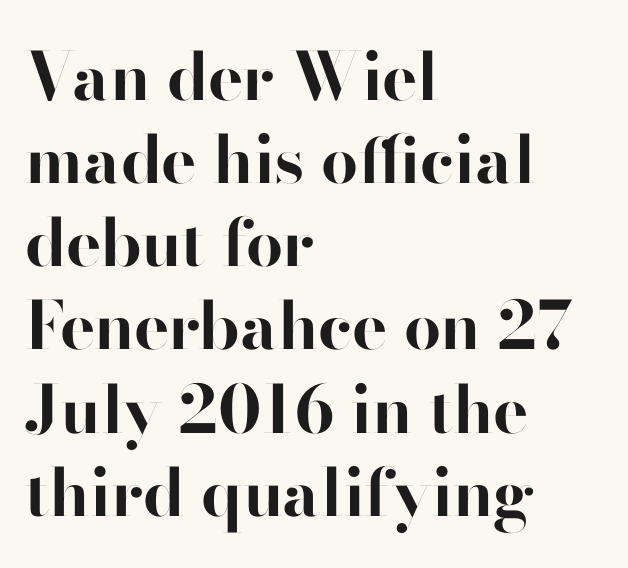
Q: Is the text bold? A: Yes.
Q: Is the text italic (slanted)? A: No, it is upright.
Q: Is the typeface a serif or a sans-serif typeface? A: Sans-serif.
Q: Is the text underlined? A: No.
Q: How is the paragraph aligned? A: Left-aligned.
Q: Is the spacing between letters normal or unusually wide? A: Normal.
Q: Is the spacing between lines tight, normal or loose? A: Normal.
Q: Width (condensed, normal, or wide)? A: Normal.
Q: Stroke contrast? A: High.
Q: x-height? A: Small.
Q: Monospaced? A: No.
